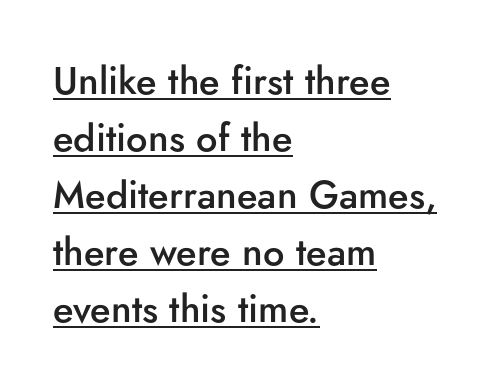
The passage shown is typed in a proportional face where columns would drift. Posture: upright roman. Regarding leading, the lines here are spaced in the standard way. A rule runs beneath these lines of type.
